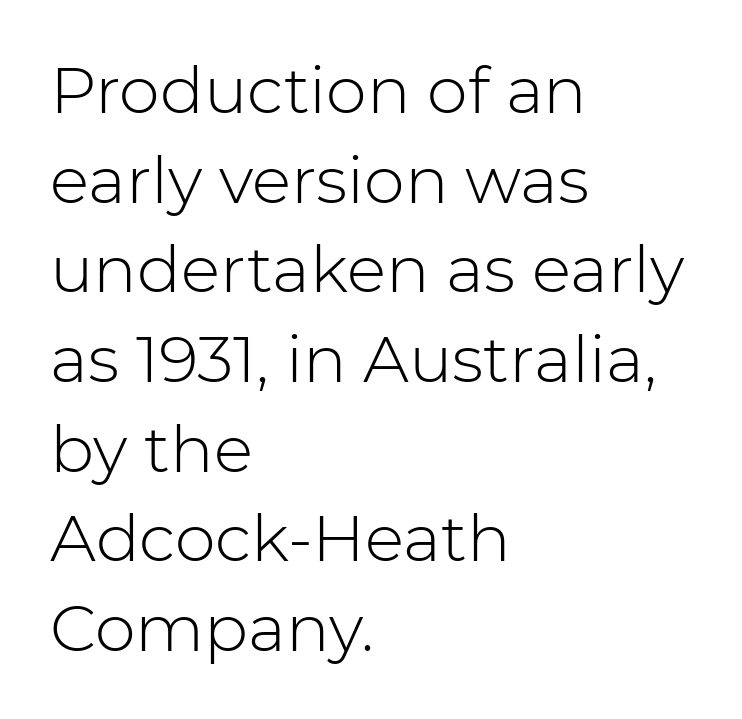
The image shows 65 px light sans-serif type, upright; set left-aligned, normal line spacing (1.38x), normal letter spacing, not underlined; low stroke contrast and a medium x-height.
